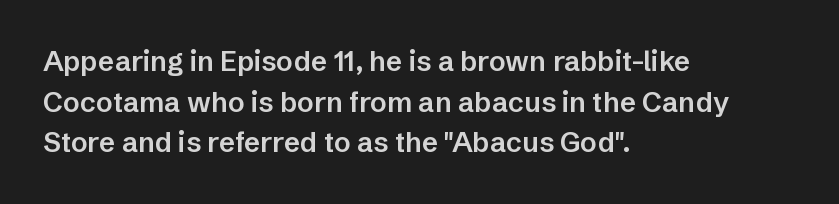
Q: Is the text bold? A: Semi-bold.
Q: Is the text italic (slanted)? A: No, it is upright.
Q: Is the typeface a serif or a sans-serif typeface? A: Sans-serif.
Q: Is the text underlined? A: No.
Q: How is the paragraph aligned? A: Left-aligned.
Q: Is the spacing between letters normal or unusually wide? A: Normal.
Q: Is the spacing between lines tight, normal or loose? A: Normal.
Q: Width (condensed, normal, or wide)? A: Normal.
Q: Stroke contrast? A: Low.
Q: x-height? A: Medium.
Q: Monospaced? A: No.
